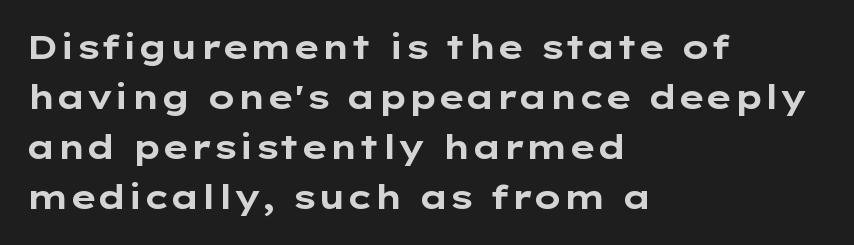
Q: Is the text bold? A: Yes.
Q: Is the text italic (slanted)? A: No, it is upright.
Q: Is the typeface a serif or a sans-serif typeface? A: Sans-serif.
Q: Is the text underlined? A: No.
Q: How is the paragraph aligned? A: Left-aligned.
Q: Is the spacing between letters normal or unusually wide? A: Normal.
Q: Is the spacing between lines tight, normal or loose? A: Normal.
Q: Width (condensed, normal, or wide)? A: Wide.
Q: Stroke contrast? A: Low.
Q: x-height? A: Medium.
Q: Monospaced? A: No.
